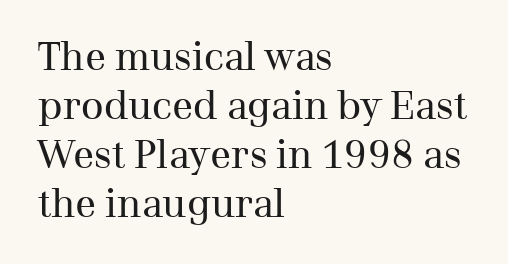
{"serif": "yes", "italic": "no", "bold": "no", "weight": "regular", "width": "normal", "stroke_contrast": "medium", "x_height": "medium", "monospaced": "no", "underline": "no", "align": "left", "line_spacing": "normal", "line_spacing_ratio": 1.26, "letter_spacing": "normal", "letter_spacing_em": 0.0, "glyph_px": 39}
